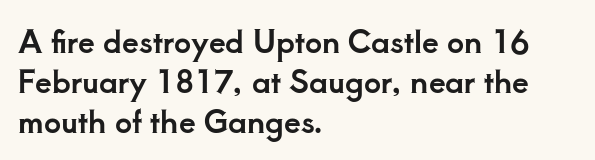
{"serif": "yes", "italic": "no", "width": "normal", "stroke_contrast": "low", "x_height": "small", "monospaced": "no", "underline": "no", "align": "left", "line_spacing": "normal", "line_spacing_ratio": 1.33, "letter_spacing": "normal", "letter_spacing_em": 0.0, "glyph_px": 30}
